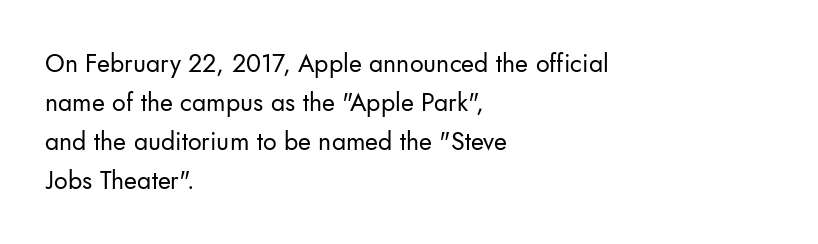
The image shows 25 px text type, upright; set left-aligned, normal line spacing (1.56x), normal letter spacing, not underlined.
